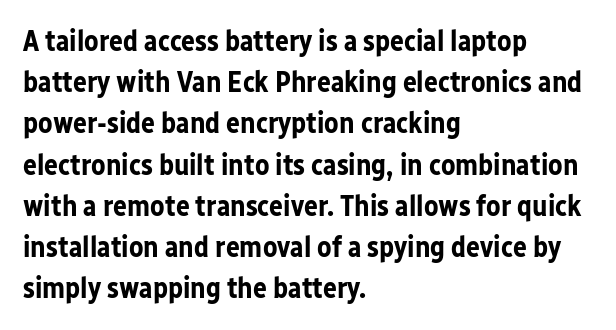
Q: Is the text bold? A: Yes.
Q: Is the text italic (slanted)? A: No, it is upright.
Q: Is the typeface a serif or a sans-serif typeface? A: Sans-serif.
Q: Is the text underlined? A: No.
Q: How is the paragraph aligned? A: Left-aligned.
Q: Is the spacing between letters normal or unusually wide? A: Normal.
Q: Is the spacing between lines tight, normal or loose? A: Normal.
Q: Width (condensed, normal, or wide)? A: Normal.
Q: Stroke contrast? A: Low.
Q: x-height? A: Medium.
Q: Monospaced? A: No.
